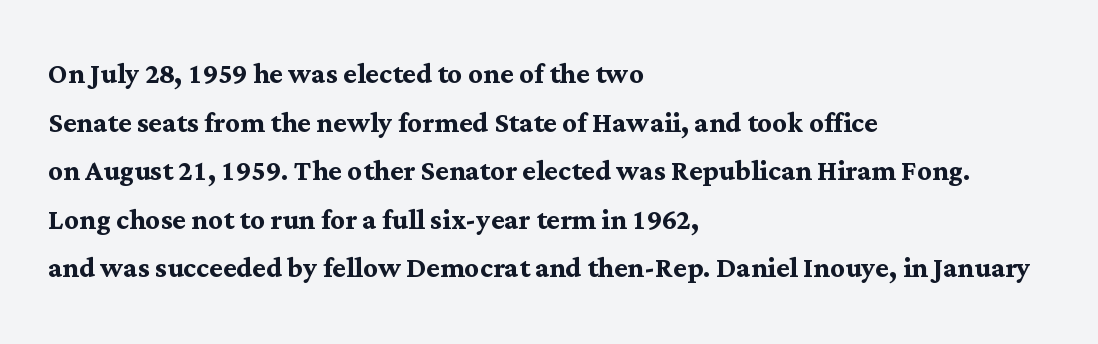
Q: Is the text bold? A: Yes.
Q: Is the text italic (slanted)? A: No, it is upright.
Q: Is the typeface a serif or a sans-serif typeface? A: Serif.
Q: Is the text underlined? A: No.
Q: How is the paragraph aligned? A: Left-aligned.
Q: Is the spacing between letters normal or unusually wide? A: Normal.
Q: Is the spacing between lines tight, normal or loose? A: Normal.
Q: Width (condensed, normal, or wide)? A: Normal.
Q: Stroke contrast? A: Medium.
Q: x-height? A: Medium.
Q: Monospaced? A: No.
